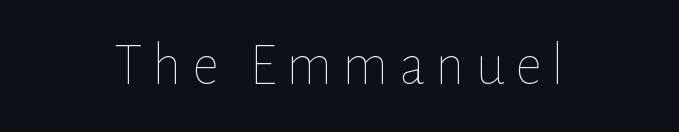
Q: Is the text bold? A: No.
Q: Is the text italic (slanted)? A: No, it is upright.
Q: Is the text underlined? A: No.
Q: How is the paragraph aligned? A: Centered.
Q: Width (condensed, normal, or wide)? A: Normal.
Q: Stroke contrast? A: Low.
Q: x-height? A: Medium.
Q: Monospaced? A: No.
